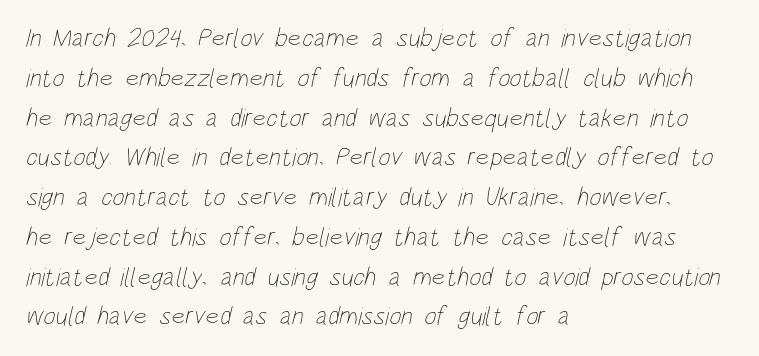
The image shows 26 px text type; set left-aligned, normal line spacing (1.53x), normal letter spacing, not underlined.
